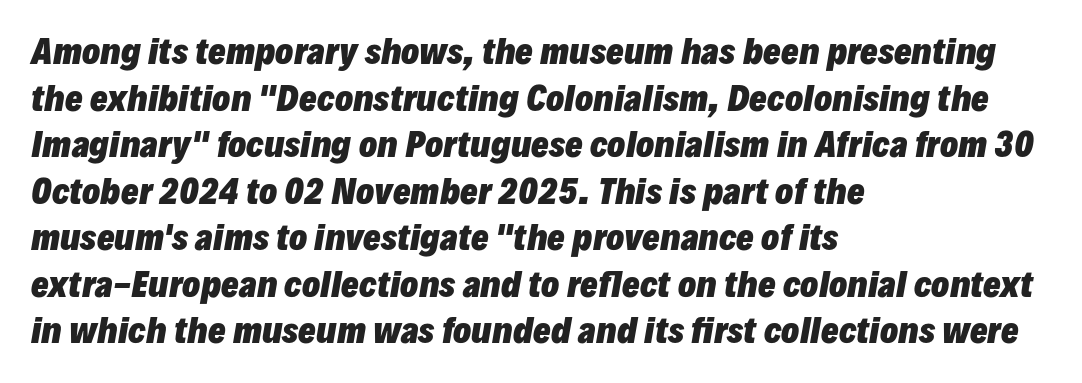
The image shows 33 px heavy type, italic (leaning right); set left-aligned, normal line spacing (1.41x), normal letter spacing, not underlined; low stroke contrast and a medium x-height.
